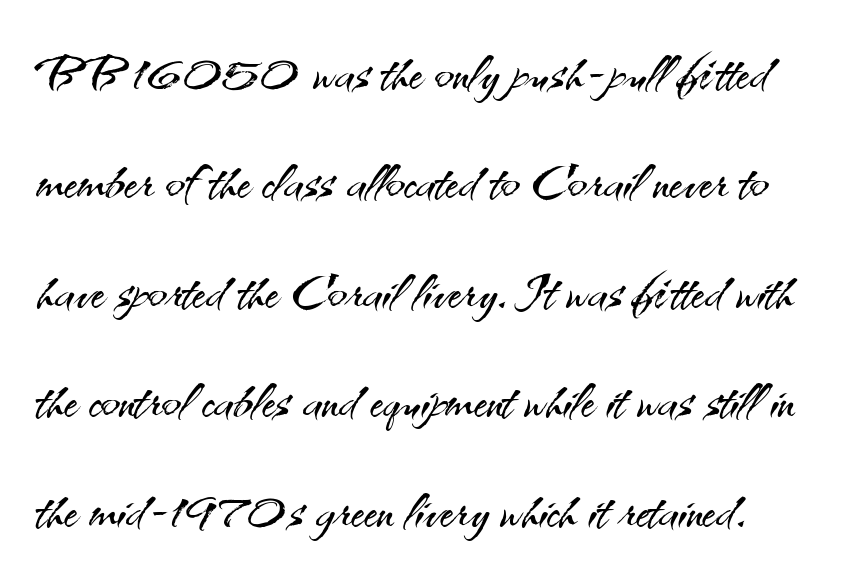
Character widths vary here, with narrow letters taking less room than wide ones. A light-to-regular cut is what we see here. A sans-serif font was chosen for this passage. Teacher's note: observe the even left margin — that is flush-left alignment.
